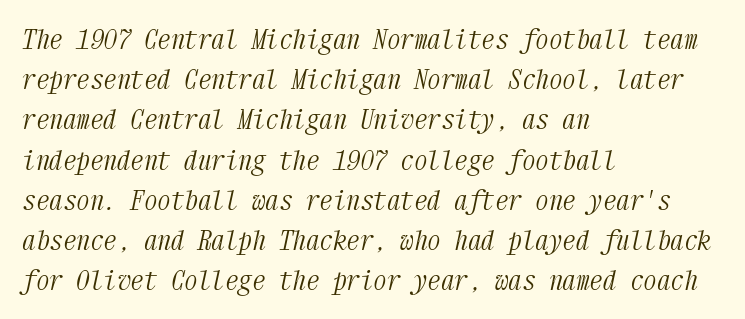
The image shows 27 px text type, italic (leaning right); set left-aligned, normal line spacing (1.49x), normal letter spacing, not underlined.
